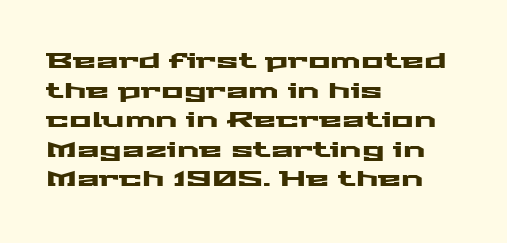
The image shows 21 px text type, upright; set left-aligned, normal line spacing (1.41x), normal letter spacing, not underlined.
